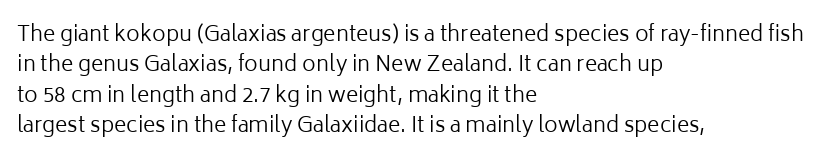
Q: Is the text bold? A: No.
Q: Is the text italic (slanted)? A: No, it is upright.
Q: Is the text underlined? A: No.
Q: How is the paragraph aligned? A: Left-aligned.
Q: Is the spacing between letters normal or unusually wide? A: Normal.
Q: Is the spacing between lines tight, normal or loose? A: Normal.
